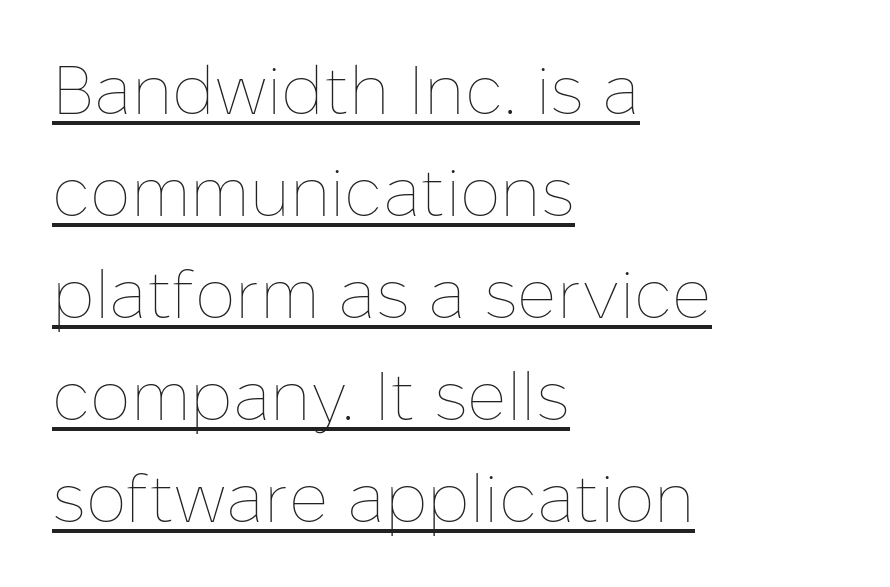
{"italic": "no", "bold": "no", "weight": "thin", "width": "normal", "stroke_contrast": "low", "x_height": "medium", "monospaced": "no", "underline": "yes", "align": "left", "line_spacing": "normal", "line_spacing_ratio": 1.5, "letter_spacing": "normal", "letter_spacing_em": 0.0, "glyph_px": 68}
